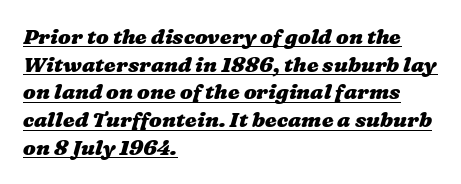
{"bold": "yes", "underline": "yes", "align": "left", "line_spacing": "normal", "line_spacing_ratio": 1.32, "letter_spacing": "normal", "letter_spacing_em": 0.0, "glyph_px": 21}
